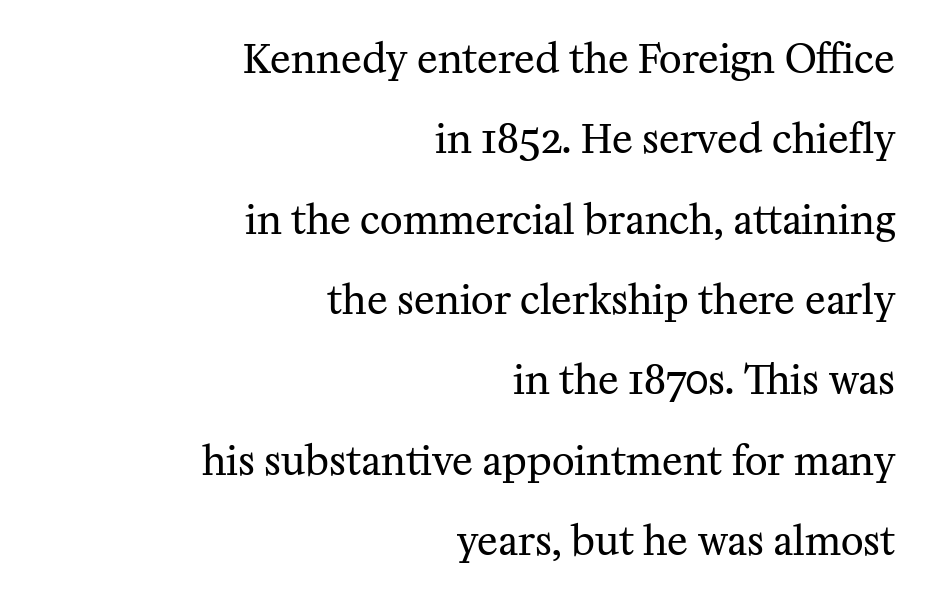
Heft: none added — not bold. The typography opts for an upright posture over an oblique one. These lines are set flush right with a ragged left edge. Only glyphs here, with clear space below each row. Glyph-to-glyph distance matches everyday printed text.
